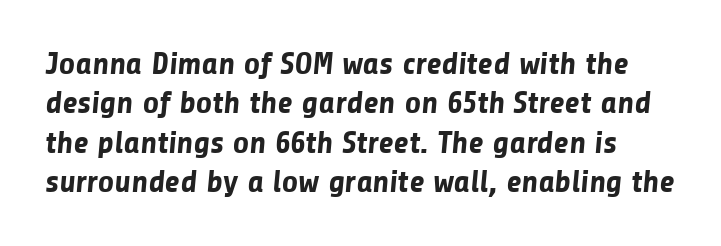
Character widths vary here, with narrow letters taking less room than wide ones. Spacing between characters is what you'd get straight out of the box. Nobody drew a line under any word here. Serif or sans? Sans — the stroke terminals are bare. Pretty heavy lettering here — definitely bold.
